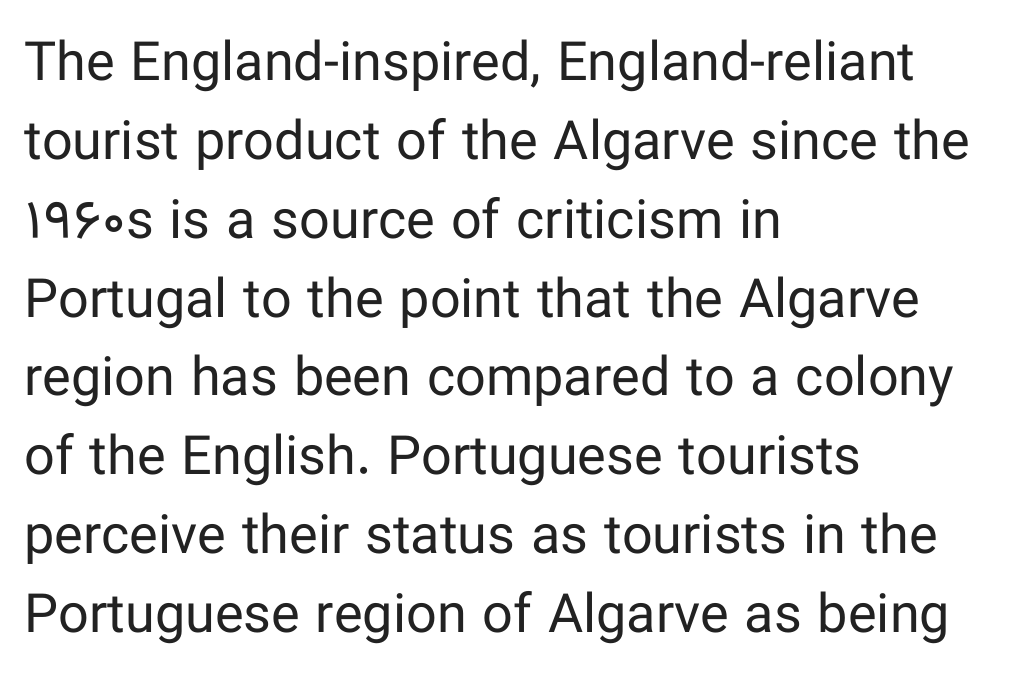
Q: Is the text bold? A: No.
Q: Is the text italic (slanted)? A: No, it is upright.
Q: Is the typeface a serif or a sans-serif typeface? A: Sans-serif.
Q: Is the text underlined? A: No.
Q: How is the paragraph aligned? A: Left-aligned.
Q: Is the spacing between letters normal or unusually wide? A: Normal.
Q: Is the spacing between lines tight, normal or loose? A: Normal.
Q: Width (condensed, normal, or wide)? A: Normal.
Q: Stroke contrast? A: Low.
Q: x-height? A: Medium.
Q: Monospaced? A: No.
